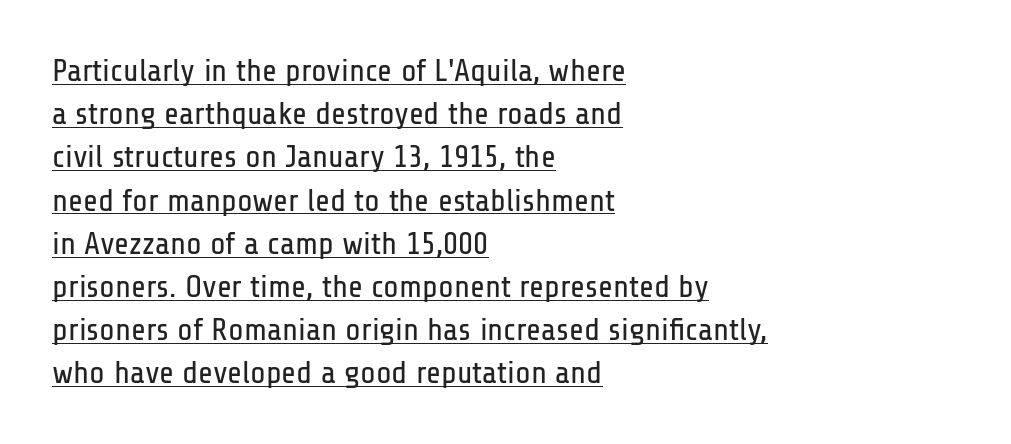
The image shows 32 px regular-weight, condensed sans-serif type, upright; set left-aligned, normal line spacing (1.35x), normal letter spacing, underlined; low stroke contrast and a medium x-height.
